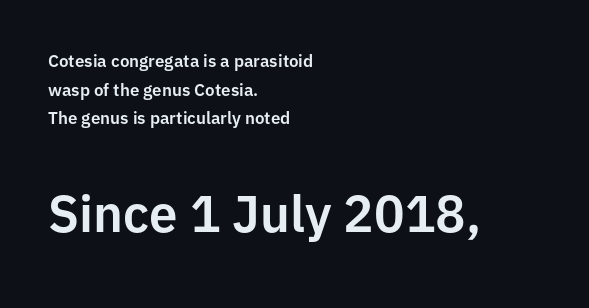
{"serif": "no", "italic": "no", "width": "normal", "stroke_contrast": "low", "x_height": "medium", "monospaced": "no", "underline": "no", "align": "left", "line_spacing": "normal", "line_spacing_ratio": 1.69, "letter_spacing": "normal", "letter_spacing_em": 0.0, "larger_block": "second", "size_ratio": 3.0, "glyph_px": 51}
